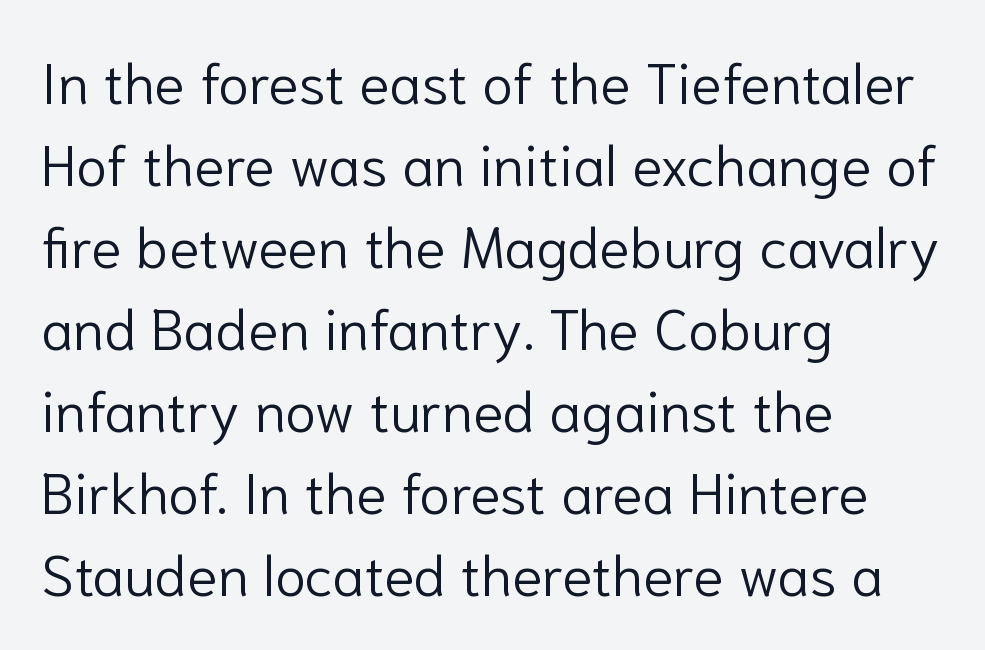
{"serif": "no", "italic": "no", "bold": "no", "weight": "light", "width": "normal", "stroke_contrast": "low", "x_height": "medium", "monospaced": "no", "underline": "no", "align": "left", "line_spacing": "normal", "line_spacing_ratio": 1.44, "letter_spacing": "normal", "letter_spacing_em": 0.0, "glyph_px": 57}
